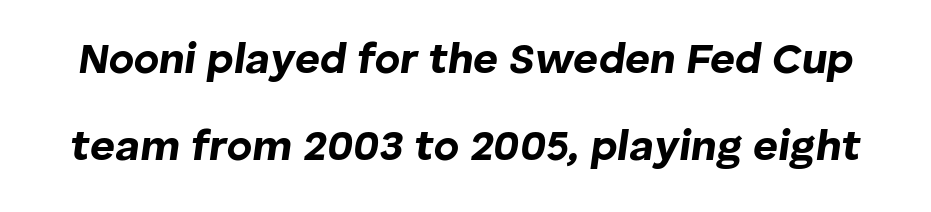
{"italic": "yes", "lean": "right", "slant_degrees": 8, "bold": "yes", "weight": "bold", "width": "normal", "stroke_contrast": "low", "x_height": "medium", "monospaced": "no", "underline": "no", "line_spacing": "loose", "line_spacing_ratio": 2.03, "letter_spacing": "normal", "letter_spacing_em": 0.0, "glyph_px": 43}
